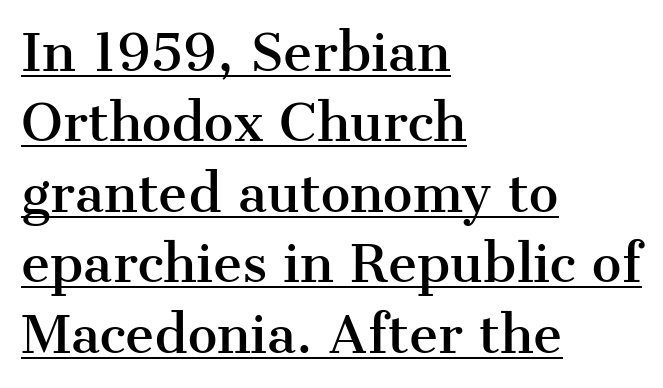
{"serif": "yes", "italic": "no", "width": "normal", "stroke_contrast": "medium", "x_height": "medium", "monospaced": "no", "underline": "yes", "align": "left", "line_spacing": "normal", "line_spacing_ratio": 1.41, "letter_spacing": "normal", "letter_spacing_em": 0.0, "glyph_px": 50}
